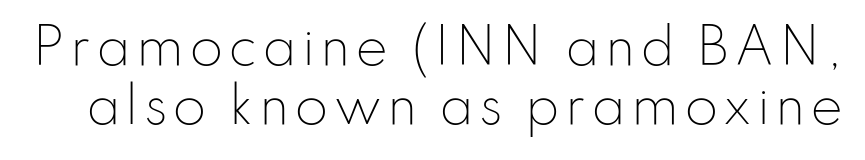
The image shows 49 px light sans-serif type, upright; set line spacing 1.21x, not underlined; low stroke contrast and a small x-height.
